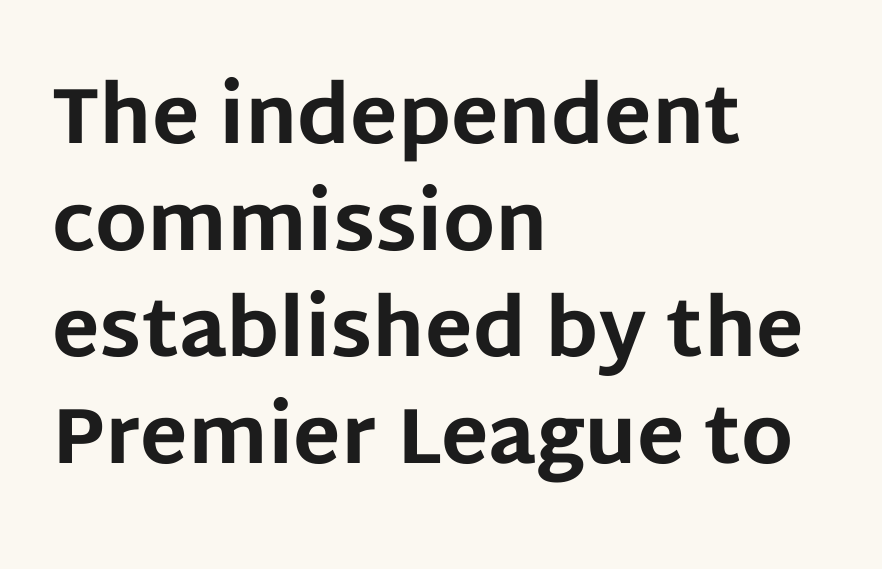
{"serif": "no", "italic": "no", "bold": "yes", "weight": "bold", "width": "normal", "stroke_contrast": "low", "x_height": "large", "monospaced": "no", "underline": "no", "align": "left", "line_spacing": "normal", "line_spacing_ratio": 1.35, "letter_spacing": "normal", "letter_spacing_em": 0.0, "glyph_px": 79}
